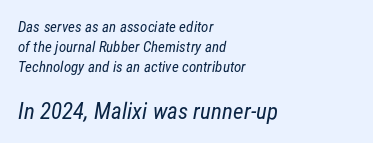
Q: Is the text bold? A: No.
Q: Is the text underlined? A: No.
Q: How is the paragraph aligned? A: Left-aligned.
Q: Is the spacing between letters normal or unusually wide? A: Normal.
Q: Is the spacing between lines tight, normal or loose? A: Normal.
Q: Which block of text is set in a larger size, the first (top) or the second (bottom)? A: The second (bottom) one.
